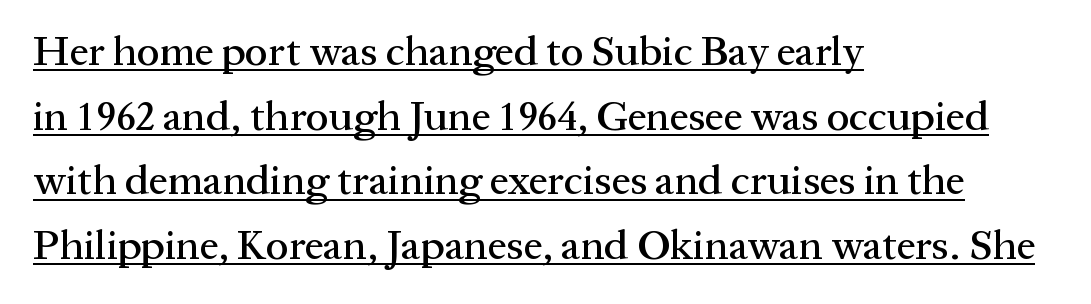
{"serif": "yes", "italic": "no", "width": "normal", "stroke_contrast": "medium", "x_height": "medium", "monospaced": "no", "underline": "yes", "align": "left", "line_spacing": "normal", "line_spacing_ratio": 1.54, "letter_spacing": "normal", "letter_spacing_em": 0.0, "glyph_px": 42}
